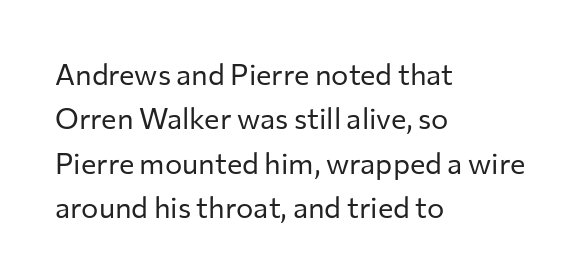
{"serif": "no", "italic": "no", "bold": "no", "weight": "regular", "width": "normal", "stroke_contrast": "low", "x_height": "medium", "monospaced": "no", "underline": "no", "align": "left", "line_spacing": "normal", "line_spacing_ratio": 1.53, "letter_spacing": "normal", "letter_spacing_em": 0.0, "glyph_px": 29}
